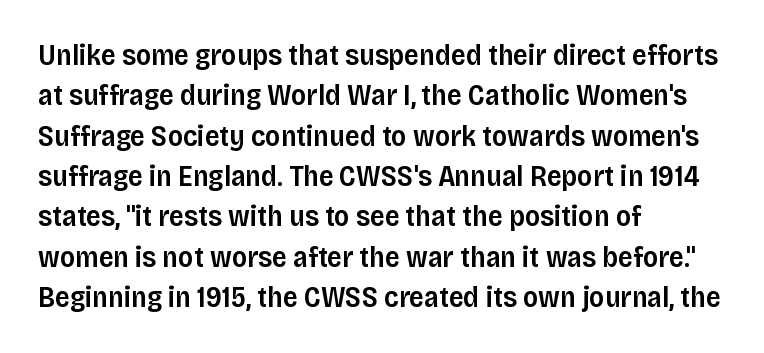
The image shows 29 px semibold sans-serif type, upright; set left-aligned, normal line spacing (1.39x), normal letter spacing, not underlined; low stroke contrast and a large x-height.
